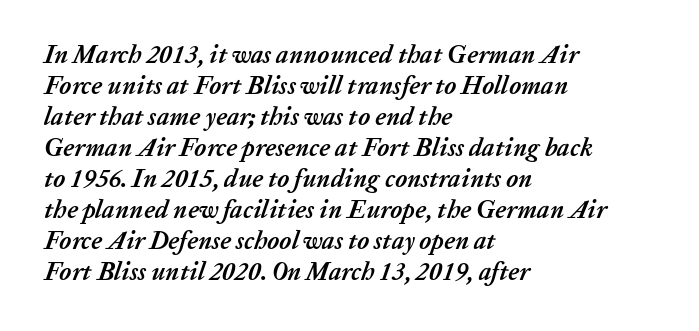
{"italic": "yes", "lean": "right", "slant_degrees": 20, "bold": "yes", "underline": "no", "align": "left", "line_spacing_ratio": 1.24, "letter_spacing": "normal", "letter_spacing_em": 0.0, "glyph_px": 25}
